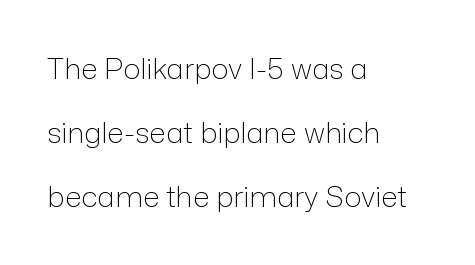
The space between consecutive lines is lavish. In terms of letterform style, serifs are entirely absent. The typography opts for an upright posture over an oblique one. These lines are set flush left with a ragged right edge. A typesetter would call this proportional, since set widths differ per character.
